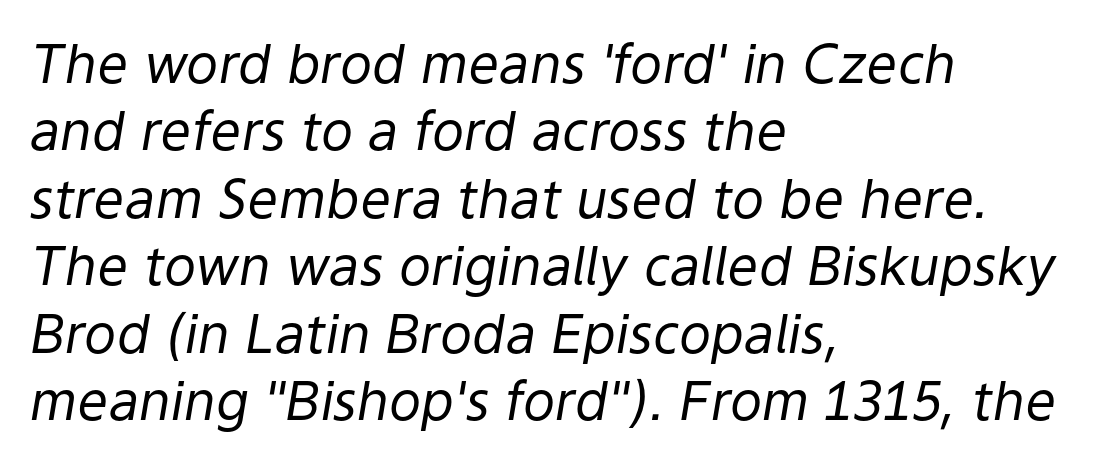
Q: Is the text bold? A: No.
Q: Is the text italic (slanted)? A: Yes, it leans right by about 9 degrees.
Q: Is the text underlined? A: No.
Q: How is the paragraph aligned? A: Left-aligned.
Q: Is the spacing between letters normal or unusually wide? A: Normal.
Q: Is the spacing between lines tight, normal or loose? A: Normal.
Q: Width (condensed, normal, or wide)? A: Normal.
Q: Stroke contrast? A: Low.
Q: x-height? A: Medium.
Q: Monospaced? A: No.
